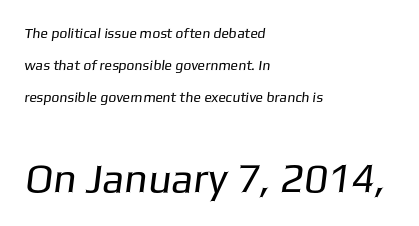
Q: Is the text bold? A: No.
Q: Is the typeface a serif or a sans-serif typeface? A: Sans-serif.
Q: Is the text underlined? A: No.
Q: How is the paragraph aligned? A: Left-aligned.
Q: Is the spacing between letters normal or unusually wide? A: Normal.
Q: Is the spacing between lines tight, normal or loose? A: Loose.
Q: Which block of text is set in a larger size, the first (top) or the second (bottom)? A: The second (bottom) one.
Q: Width (condensed, normal, or wide)? A: Normal.
Q: Stroke contrast? A: Low.
Q: x-height? A: Medium.
Q: Monospaced? A: No.
